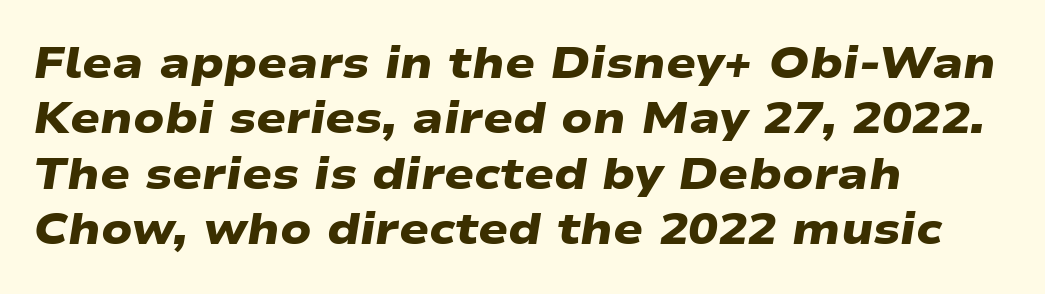
{"serif": "no", "bold": "yes", "weight": "heavy", "width": "wide", "stroke_contrast": "low", "x_height": "medium", "monospaced": "no", "underline": "no", "align": "left", "line_spacing": "normal", "line_spacing_ratio": 1.26, "letter_spacing": "normal", "letter_spacing_em": 0.0, "glyph_px": 44}
